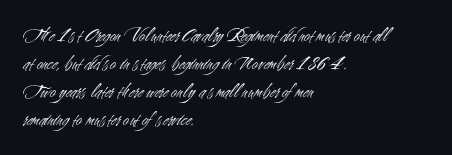
The image shows 21 px text type; set left-aligned, normal line spacing (1.33x), normal letter spacing, not underlined.
